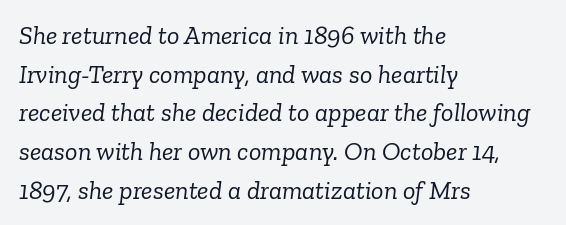
The image shows 26 px text type, italic (leaning right); set left-aligned, normal line spacing (1.49x), normal letter spacing, not underlined.
